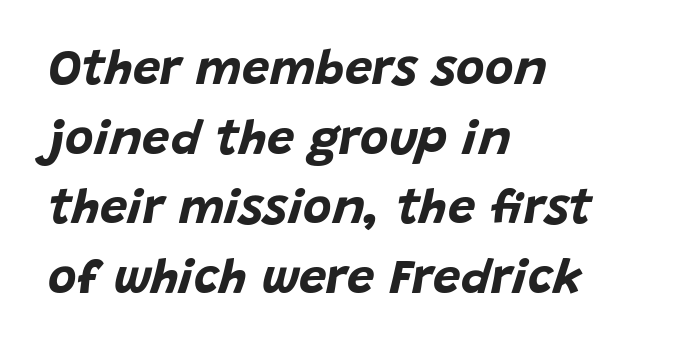
Q: Is the text bold? A: Yes.
Q: Is the text italic (slanted)? A: Yes, it leans right by about 15 degrees.
Q: Is the text underlined? A: No.
Q: How is the paragraph aligned? A: Left-aligned.
Q: Is the spacing between letters normal or unusually wide? A: Normal.
Q: Is the spacing between lines tight, normal or loose? A: Normal.
Q: Width (condensed, normal, or wide)? A: Normal.
Q: Stroke contrast? A: Low.
Q: x-height? A: Large.
Q: Monospaced? A: No.
